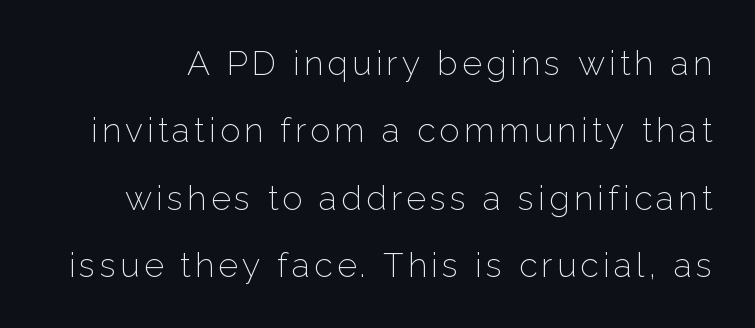
{"serif": "no", "italic": "no", "bold": "no", "weight": "light", "width": "normal", "stroke_contrast": "low", "x_height": "medium", "monospaced": "no", "underline": "no", "line_spacing": "loose", "line_spacing_ratio": 1.98, "glyph_px": 34}
